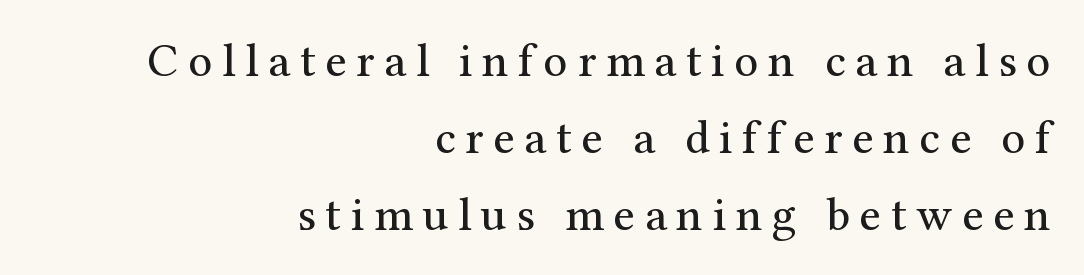
Q: Is the text bold? A: No.
Q: Is the text italic (slanted)? A: No, it is upright.
Q: Is the typeface a serif or a sans-serif typeface? A: Serif.
Q: Is the text underlined? A: No.
Q: How is the paragraph aligned? A: Right-aligned.
Q: Is the spacing between letters normal or unusually wide? A: Unusually wide.
Q: Is the spacing between lines tight, normal or loose? A: Normal.
Q: Width (condensed, normal, or wide)? A: Normal.
Q: Stroke contrast? A: Medium.
Q: x-height? A: Medium.
Q: Monospaced? A: No.
